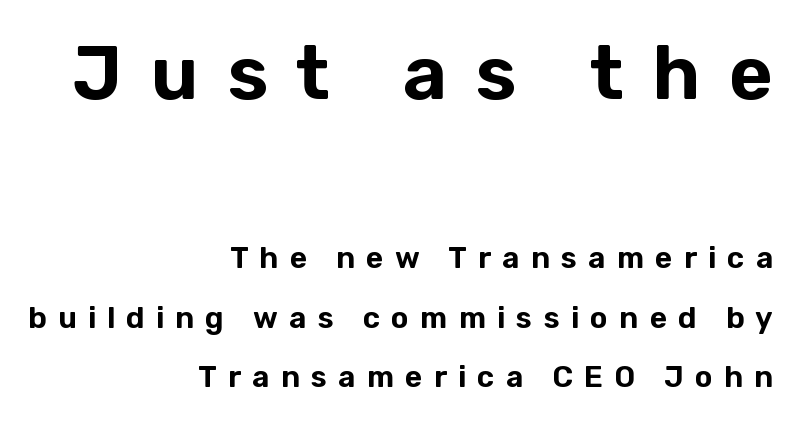
Check where the strokes stop: nothing finishes them off — pure sans. Look at the glyph heights: the upper group is clearly the bigger setting. Leading is clearly above the norm, producing a sparse column. Someone cranked the tracking dial way up on this one. Horizontal alignment here is rightward, an uncommon choice for prose. It's the straight-up-and-down kind of type.
